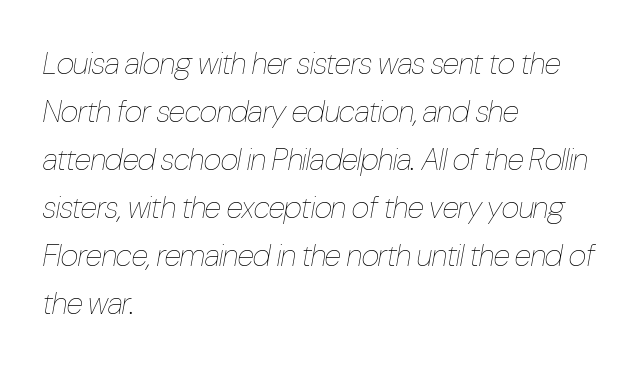
All the whitespace from short lines collects on the right. The passage shown is typed in a proportional face where columns would drift. Regarding leading, the lines here are spaced in the standard way. Compared with typical body copy, the letter spacing here is the same. The face used here has a pronounced slope to its letters.
